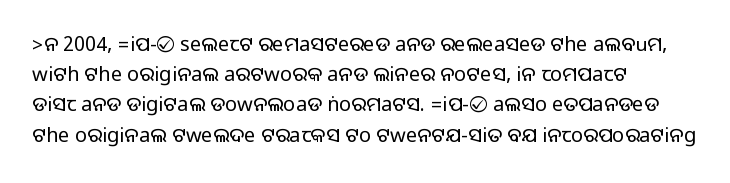
The image shows 20 px text type, upright; set left-aligned, normal line spacing (1.51x), normal letter spacing, not underlined.
